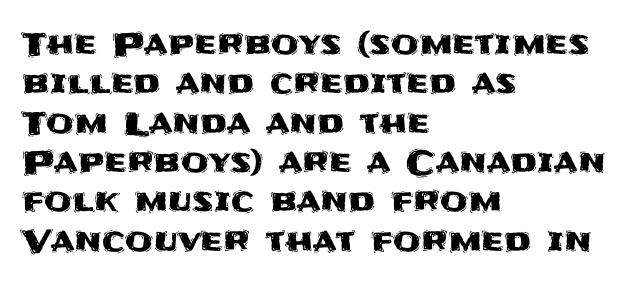
Q: Is the text italic (slanted)? A: No, it is upright.
Q: Is the typeface a serif or a sans-serif typeface? A: Sans-serif.
Q: Is the text underlined? A: No.
Q: How is the paragraph aligned? A: Left-aligned.
Q: Is the spacing between letters normal or unusually wide? A: Normal.
Q: Width (condensed, normal, or wide)? A: Normal.
Q: Stroke contrast? A: Medium.
Q: x-height? A: Large.
Q: Monospaced? A: No.
